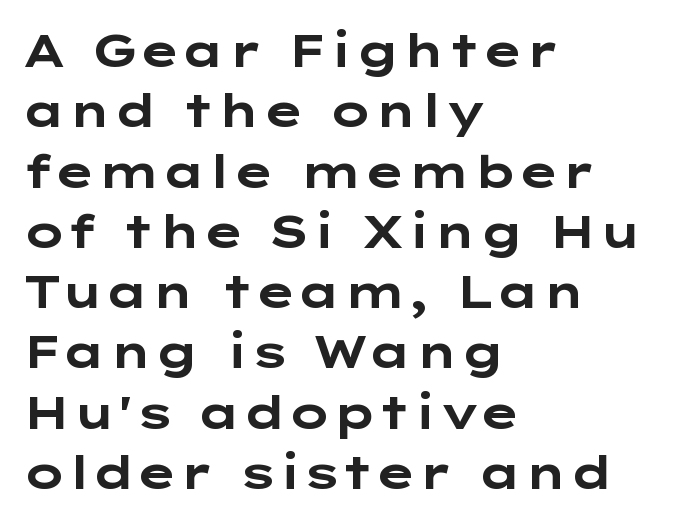
The image shows 45 px bold, wide sans-serif type, upright; set left-aligned, normal line spacing (1.34x), normal letter spacing, not underlined; low stroke contrast and a medium x-height.
